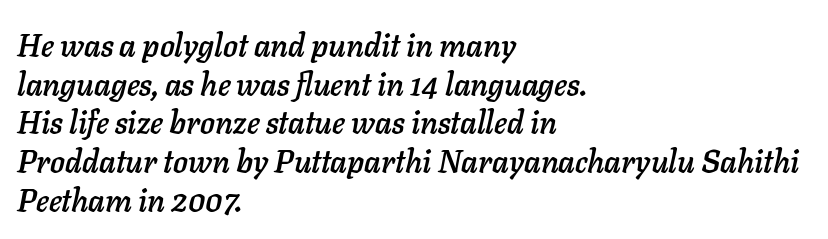
The letterforms sit shoulder to shoulder at normal distance. These lines stack with their left ends in a neat column. A bare baseline throughout the passage. Looking at the ascenders, they clearly lean.
